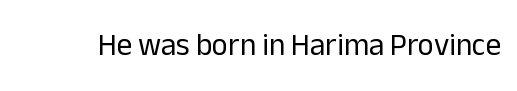
The image shows 31 px regular-weight sans-serif type, upright; set normal letter spacing, not underlined; low stroke contrast and a medium x-height.
